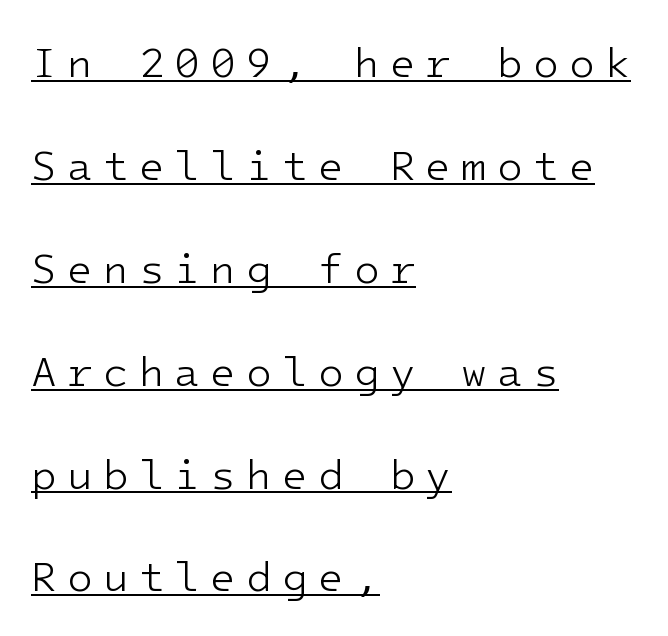
The image shows 42 px light sans-serif type, upright, monospaced; set left-aligned, loose line spacing (2.45x), unusually wide letter spacing (+0.24 em), underlined; low stroke contrast and a medium x-height.
